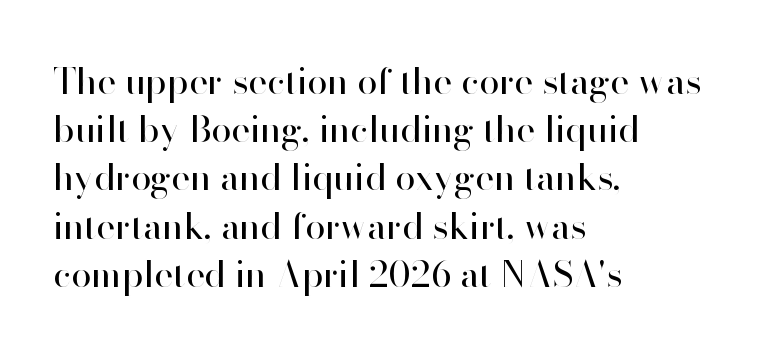
{"serif": "no", "italic": "no", "bold": "no", "weight": "regular", "width": "normal", "stroke_contrast": "high", "x_height": "small", "monospaced": "no", "underline": "no", "align": "left", "line_spacing": "normal", "line_spacing_ratio": 1.34, "letter_spacing": "normal", "letter_spacing_em": 0.0, "glyph_px": 36}
